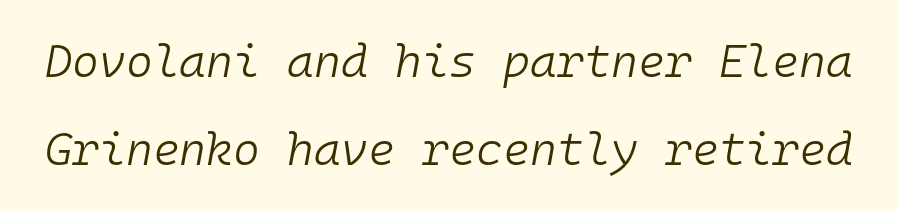
{"italic": "yes", "lean": "right", "slant_degrees": 10, "bold": "no", "weight": "light", "width": "normal", "stroke_contrast": "low", "x_height": "medium", "monospaced": "yes", "underline": "no", "line_spacing": "loose", "line_spacing_ratio": 1.92, "letter_spacing": "normal", "letter_spacing_em": 0.0, "glyph_px": 46}
